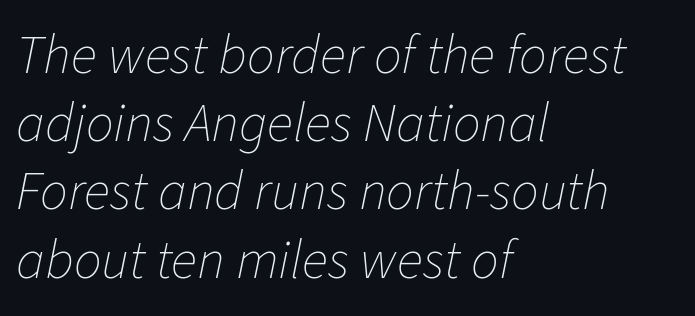
Q: Is the text bold? A: No.
Q: Is the text italic (slanted)? A: Yes, it leans right by about 11 degrees.
Q: Is the text underlined? A: No.
Q: How is the paragraph aligned? A: Left-aligned.
Q: Is the spacing between letters normal or unusually wide? A: Normal.
Q: Width (condensed, normal, or wide)? A: Normal.
Q: Stroke contrast? A: Low.
Q: x-height? A: Medium.
Q: Monospaced? A: No.
